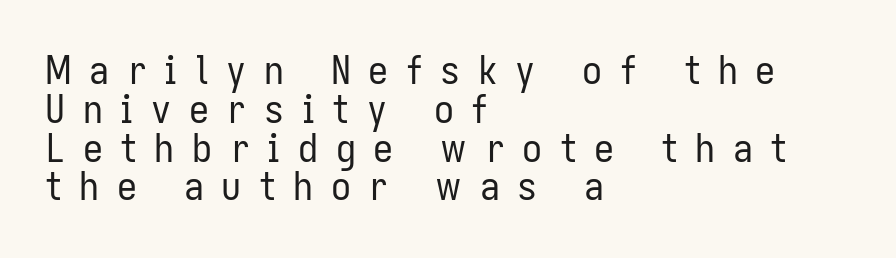
Q: Is the text bold? A: No.
Q: Is the text italic (slanted)? A: No, it is upright.
Q: Is the typeface a serif or a sans-serif typeface? A: Sans-serif.
Q: Is the text underlined? A: No.
Q: How is the paragraph aligned? A: Left-aligned.
Q: Is the spacing between letters normal or unusually wide? A: Unusually wide.
Q: Is the spacing between lines tight, normal or loose? A: Tight.
Q: Width (condensed, normal, or wide)? A: Condensed.
Q: Stroke contrast? A: Low.
Q: x-height? A: Medium.
Q: Monospaced? A: No.
